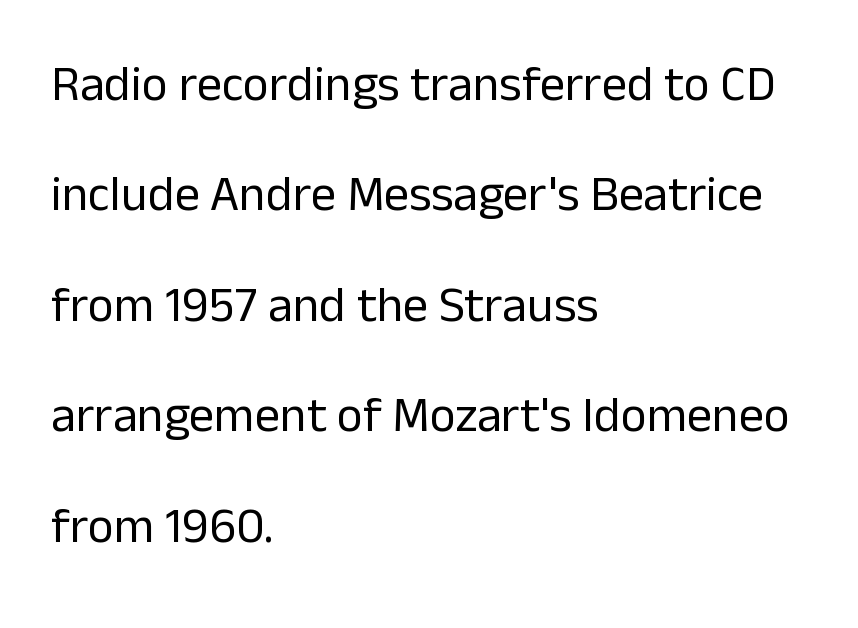
The image shows 50 px regular-weight sans-serif type, upright; set left-aligned, loose line spacing (2.21x), normal letter spacing, not underlined; low stroke contrast and a medium x-height.
